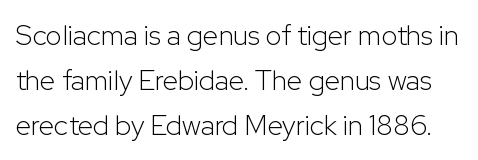
Nope, not italic — everything's standing straight. Descenders hang freely into open space. This block has exactly the height ordinary leading produces. Each letter's strokes conclude bluntly, with no projecting serifs. Honestly, the letter spacing is just normal — you wouldn't notice it. These lines are rendered in a variable-pitch font.
